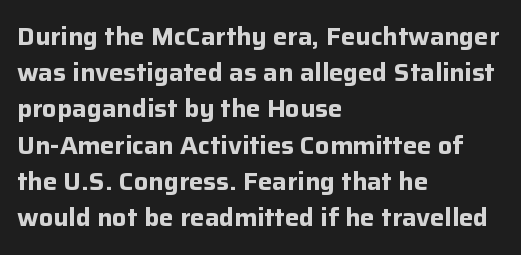
Q: Is the text bold? A: Yes.
Q: Is the text italic (slanted)? A: No, it is upright.
Q: Is the text underlined? A: No.
Q: How is the paragraph aligned? A: Left-aligned.
Q: Is the spacing between letters normal or unusually wide? A: Normal.
Q: Is the spacing between lines tight, normal or loose? A: Normal.
